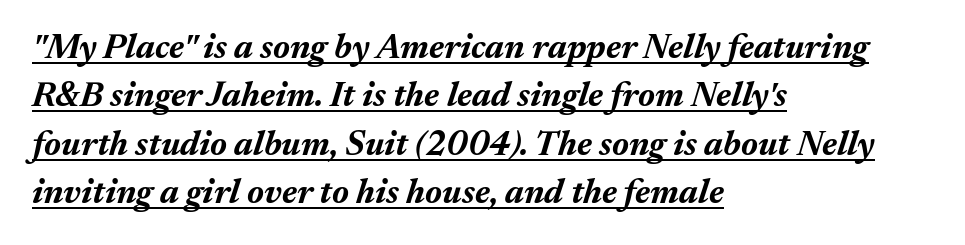
Q: Is the text bold? A: Yes.
Q: Is the text italic (slanted)? A: Yes, it leans right by about 17 degrees.
Q: Is the text underlined? A: Yes.
Q: How is the paragraph aligned? A: Left-aligned.
Q: Is the spacing between letters normal or unusually wide? A: Normal.
Q: Is the spacing between lines tight, normal or loose? A: Normal.
Q: Width (condensed, normal, or wide)? A: Normal.
Q: Stroke contrast? A: Medium.
Q: x-height? A: Medium.
Q: Monospaced? A: No.
